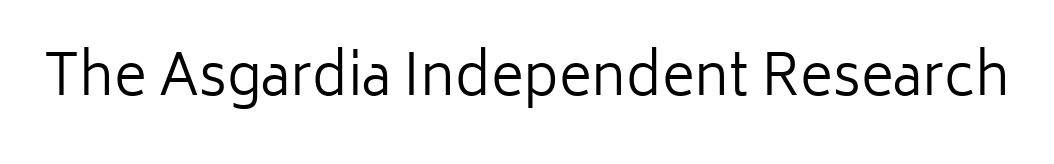
Check where the strokes stop: nothing finishes them off — pure sans. The rendering keeps characters at their native spacing. Lines of text with bare space underneath. No extra ink here — the face is not bold. You could not count columns in this text — the font is proportionally spaced. The axis of the letterforms is exactly vertical.
